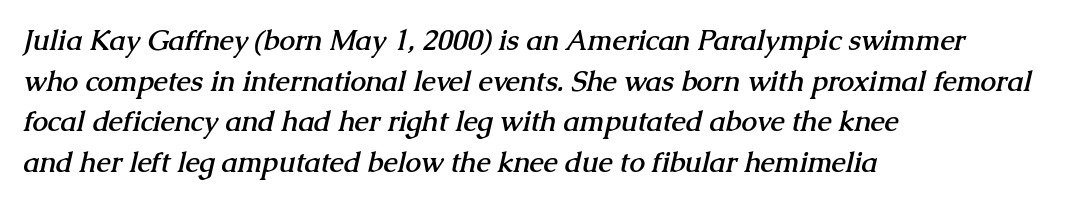
How are the letters spaced? Ordinarily, with no added tracking. These lines are rendered in a variable-pitch font. Reading down the column, the eye jumps a familiar distance to each next line. In terms of weight, the rendering is a true, heavy bold. Regarding serifs, this sample has them.
